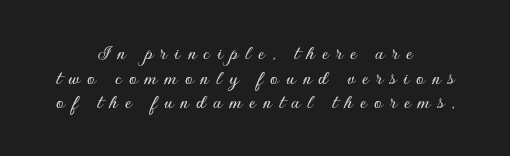
{"underline": "no", "align": "center", "line_spacing": "tight", "line_spacing_ratio": 1.12, "letter_spacing": "wide", "letter_spacing_em": 0.32, "glyph_px": 22}
